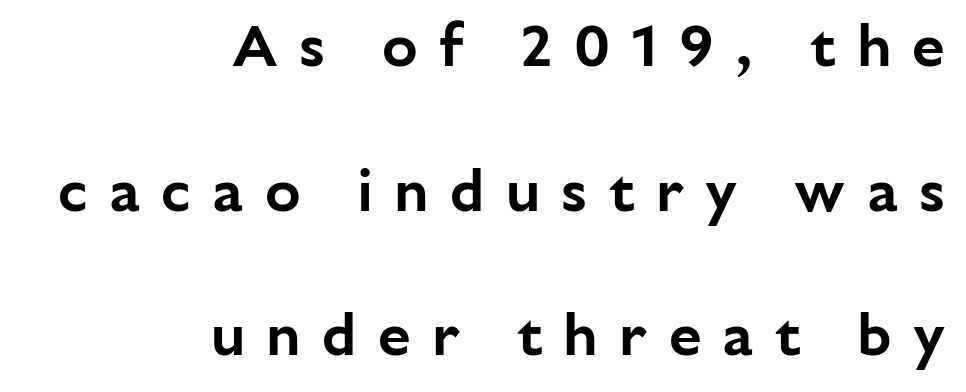
Q: Is the text italic (slanted)? A: No, it is upright.
Q: Is the typeface a serif or a sans-serif typeface? A: Sans-serif.
Q: Is the text underlined? A: No.
Q: How is the paragraph aligned? A: Right-aligned.
Q: Is the spacing between letters normal or unusually wide? A: Unusually wide.
Q: Is the spacing between lines tight, normal or loose? A: Loose.
Q: Width (condensed, normal, or wide)? A: Normal.
Q: Stroke contrast? A: Low.
Q: x-height? A: Medium.
Q: Monospaced? A: No.
